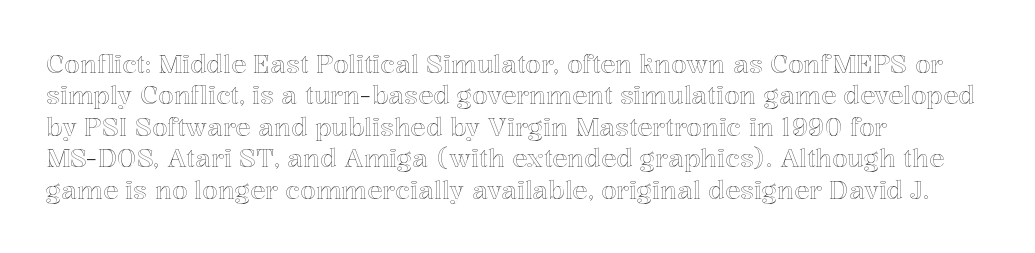
The image shows 25 px text type, upright; set left-aligned, normal line spacing (1.26x), normal letter spacing, not underlined.
